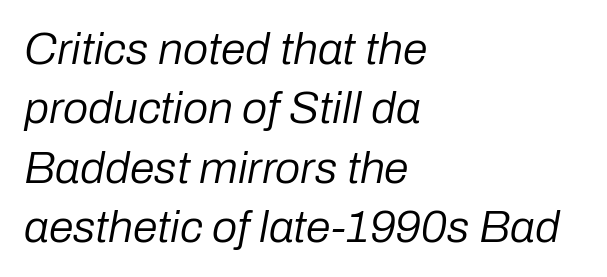
The image shows 45 px regular-weight type, italic (leaning right); set left-aligned, normal line spacing (1.32x), normal letter spacing, not underlined; low stroke contrast and a medium x-height.
